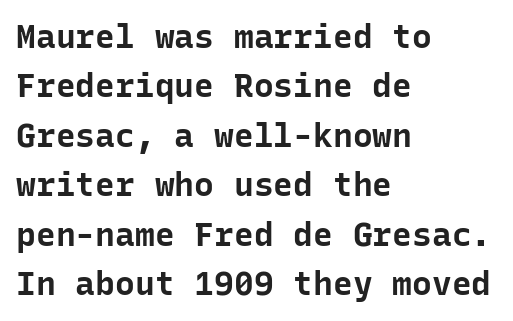
{"serif": "no", "italic": "no", "bold": "yes", "weight": "bold", "width": "normal", "stroke_contrast": "low", "x_height": "medium", "monospaced": "yes", "underline": "no", "align": "left", "line_spacing": "normal", "line_spacing_ratio": 1.5, "letter_spacing": "normal", "letter_spacing_em": 0.0, "glyph_px": 33}
